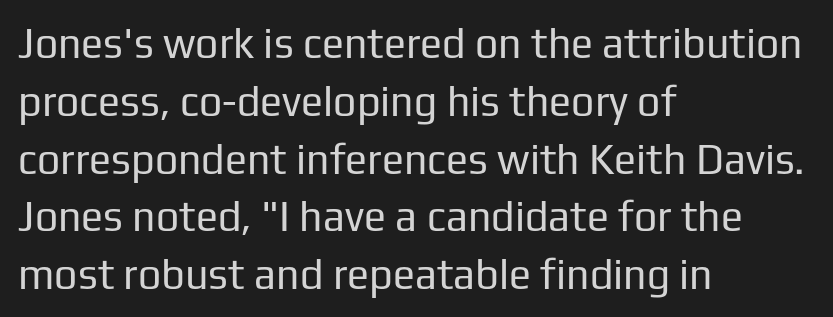
The image shows 41 px regular-weight sans-serif type, upright; set left-aligned, normal line spacing (1.41x), normal letter spacing, not underlined; low stroke contrast and a medium x-height.
